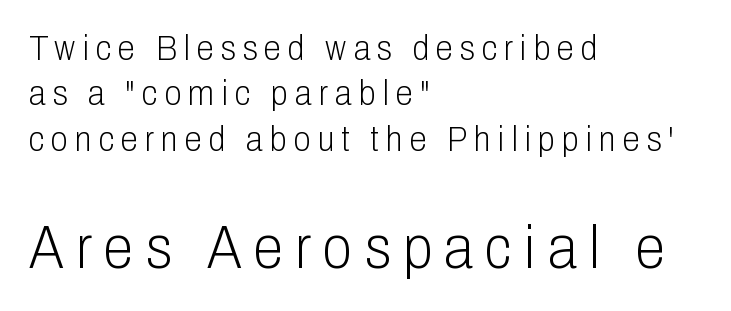
Q: Is the text bold? A: No.
Q: Is the text italic (slanted)? A: No, it is upright.
Q: Is the typeface a serif or a sans-serif typeface? A: Sans-serif.
Q: Is the text underlined? A: No.
Q: How is the paragraph aligned? A: Left-aligned.
Q: Is the spacing between letters normal or unusually wide? A: Unusually wide.
Q: Is the spacing between lines tight, normal or loose? A: Normal.
Q: Which block of text is set in a larger size, the first (top) or the second (bottom)? A: The second (bottom) one.
Q: Width (condensed, normal, or wide)? A: Condensed.
Q: Stroke contrast? A: Low.
Q: x-height? A: Medium.
Q: Monospaced? A: No.
